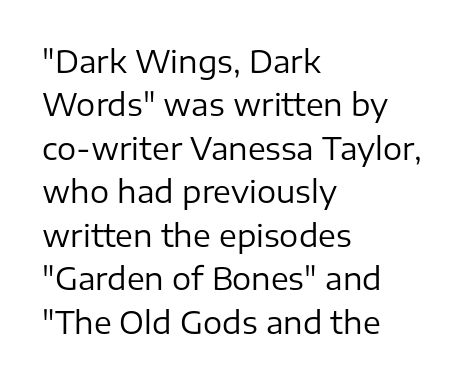
{"serif": "no", "italic": "no", "bold": "no", "weight": "regular", "width": "normal", "stroke_contrast": "low", "x_height": "medium", "monospaced": "no", "underline": "no", "align": "left", "line_spacing": "normal", "line_spacing_ratio": 1.45, "letter_spacing": "normal", "letter_spacing_em": 0.0, "glyph_px": 30}
